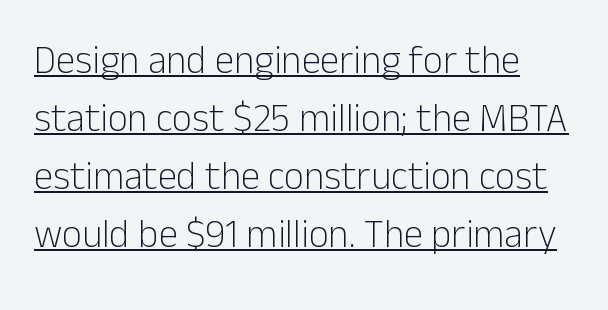
Quick note: underline on. Spacing verdict: proportional, widths tailored to each character. Between one letter and the next there's only the usual sliver of space. The typeface has the unassuming heft of standard copy or less. A classic flush-left, rag-right setting is used for this passage.
